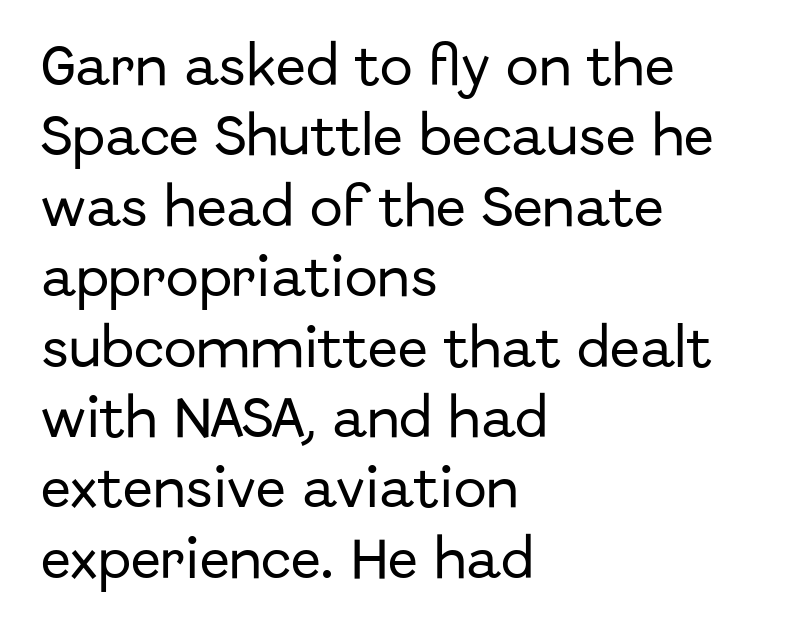
{"serif": "no", "italic": "no", "width": "normal", "stroke_contrast": "low", "x_height": "medium", "monospaced": "no", "underline": "no", "align": "left", "line_spacing": "normal", "line_spacing_ratio": 1.6, "letter_spacing": "normal", "letter_spacing_em": 0.0, "glyph_px": 44}
